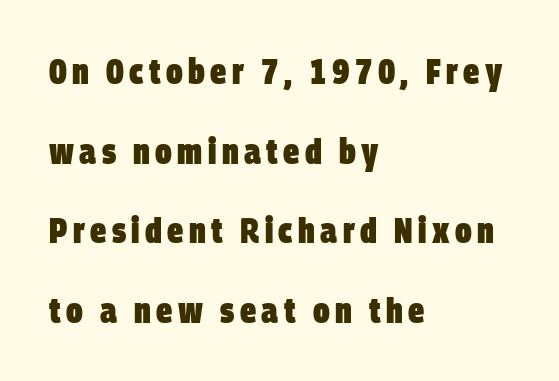
Type style note: lacks serifs. Quick note: interline space is abundant. A clean baseline with only descenders dipping below it. Pretty heavy lettering here — definitely bold. You could not count columns in this text — the font is proportionally spaced. The paragraph shown leans on its left margin.
